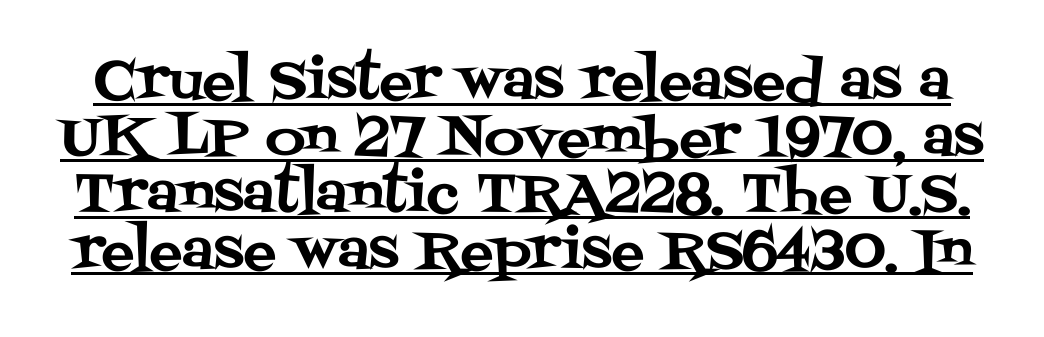
Q: Is the text italic (slanted)? A: No, it is upright.
Q: Is the typeface a serif or a sans-serif typeface? A: Serif.
Q: Is the text underlined? A: Yes.
Q: Is the spacing between letters normal or unusually wide? A: Normal.
Q: Is the spacing between lines tight, normal or loose? A: Tight.
Q: Width (condensed, normal, or wide)? A: Normal.
Q: Stroke contrast? A: Medium.
Q: x-height? A: Large.
Q: Monospaced? A: No.
